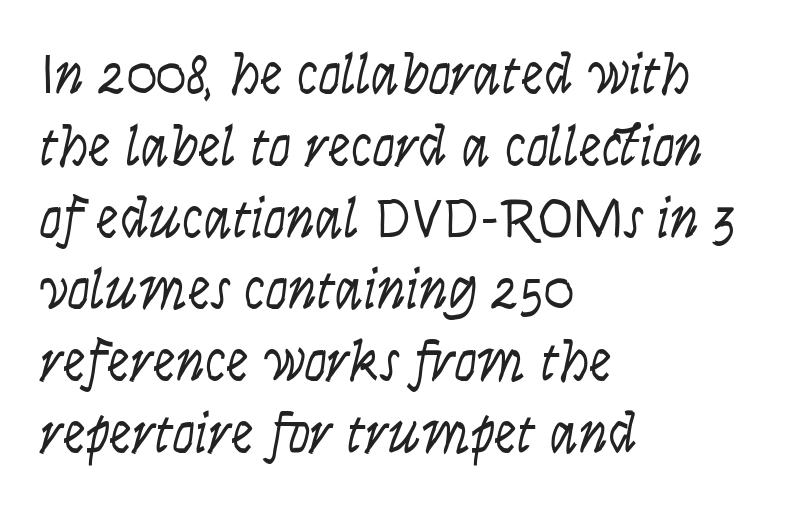
The compositor pushed each line to the left boundary. Tracking value appears to be zero — textbook default spacing. Plain, unruled lines of type. Italic? Definitely — the glyphs are oblique. The leading is moderate, giving the passage an even texture.
